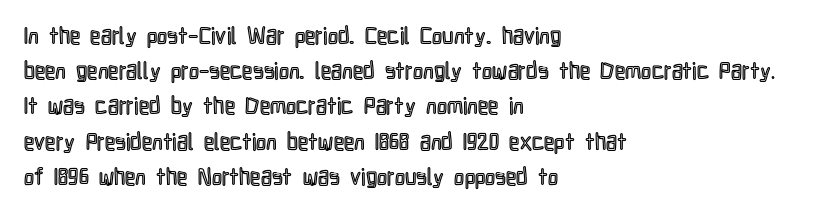
{"italic": "no", "underline": "no", "align": "left", "line_spacing": "normal", "line_spacing_ratio": 1.53, "letter_spacing": "normal", "letter_spacing_em": 0.0, "glyph_px": 23}
